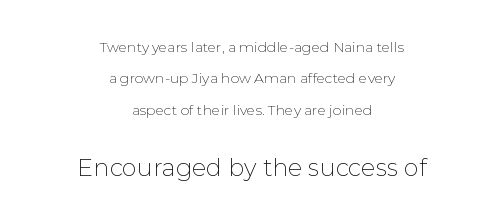
The image shows 24 px text type, upright; set centered, loose line spacing (2.25x), normal letter spacing, not underlined; the second (bottom) block is 1.71x larger.
